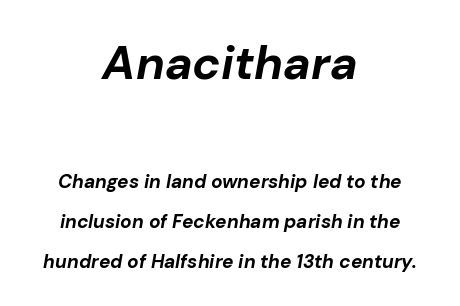
Leftover space on each line is divided equally before and after the words. The space beneath each line is pristine and unruled. Strokes here are thick enough to call this a true bold. The face used here has a pronounced slope to its letters. The tracking reads as untouched default to a designer's eye.
